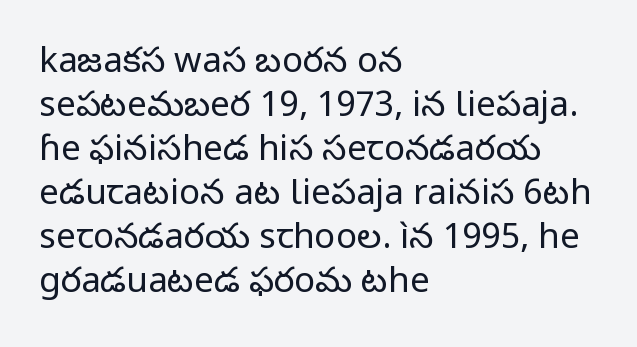
Typographically, this falls in the sans-serif category. No extra tracking has been applied to these lines. Vertically, the passage feels balanced, rows spaced as you'd expect. Reading down the block, your eye returns to a fixed left position each line.
